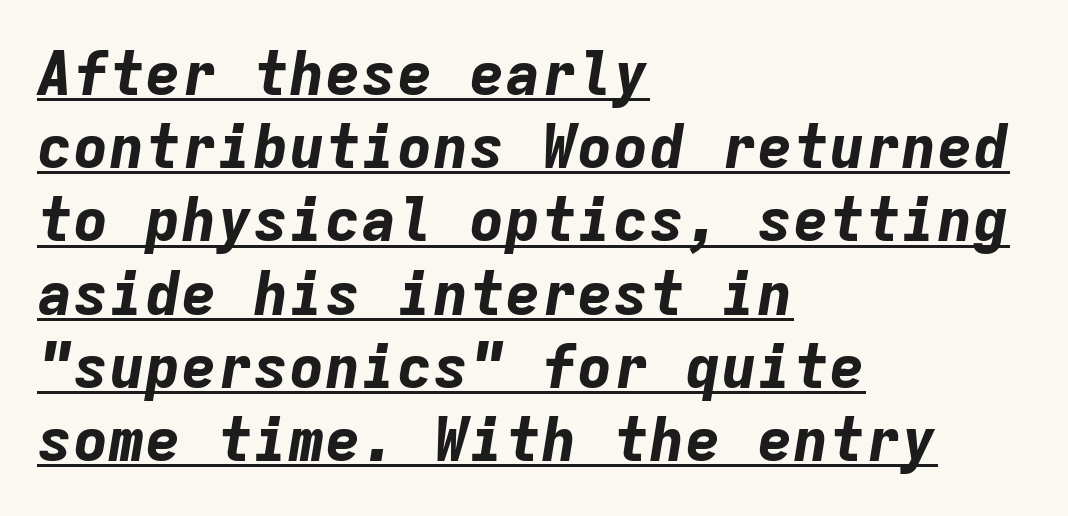
{"italic": "yes", "lean": "right", "slant_degrees": 9, "bold": "yes", "weight": "bold", "width": "normal", "stroke_contrast": "low", "x_height": "medium", "monospaced": "yes", "underline": "yes", "align": "left", "line_spacing_ratio": 1.22, "letter_spacing": "normal", "letter_spacing_em": 0.0, "glyph_px": 60}
